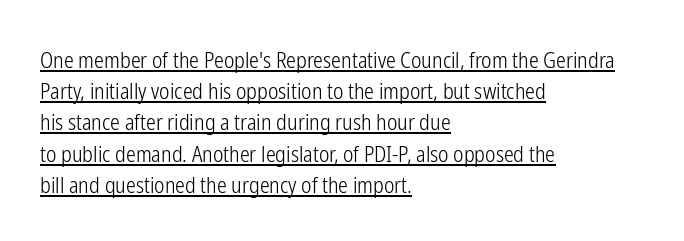
The image shows 22 px text type, upright; set left-aligned, normal line spacing (1.42x), normal letter spacing, underlined.
